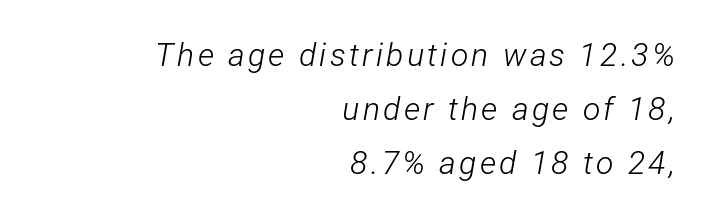
Every character sits at an angle, as italics do. The passage shown is typed in a proportional face where columns would drift. The line-height multiplier appears to be the usual default. Teacher's note: observe the even right margin — that is flush-right alignment. This rendering features lettering with no underline.
